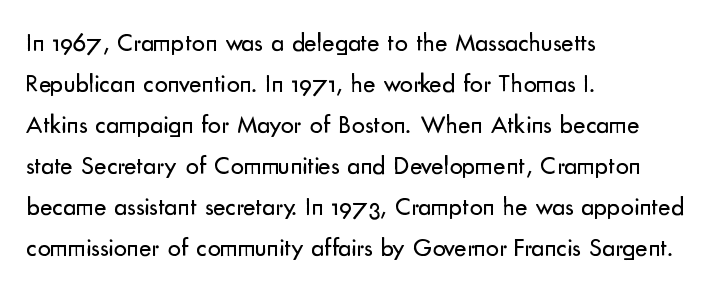
{"italic": "no", "bold": "no", "underline": "no", "align": "left", "line_spacing": "normal", "line_spacing_ratio": 1.58, "letter_spacing": "normal", "letter_spacing_em": 0.0, "glyph_px": 26}
